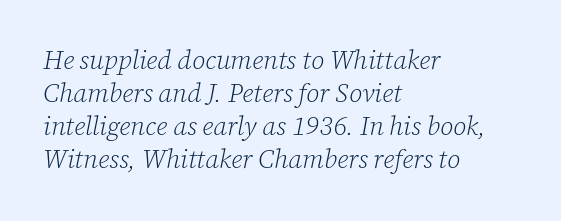
{"italic": "yes", "lean": "right", "slant_degrees": 12, "bold": "no", "underline": "no", "align": "left", "line_spacing": "normal", "line_spacing_ratio": 1.27, "letter_spacing": "normal", "letter_spacing_em": 0.0, "glyph_px": 26}
